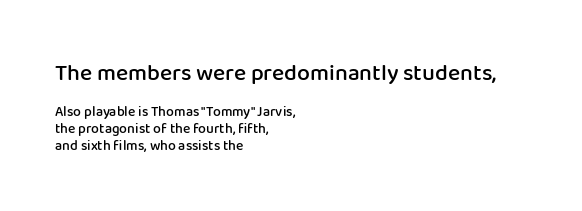
{"italic": "no", "bold": "semi", "underline": "no", "align": "left", "line_spacing_ratio": 1.2, "letter_spacing": "normal", "letter_spacing_em": 0.0, "larger_block": "first", "size_ratio": 1.64, "glyph_px": 23}
